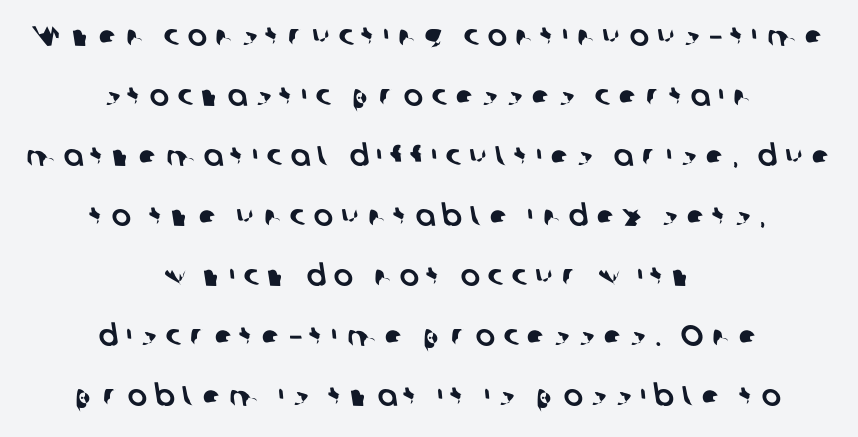
Just letters on the line, the space beneath them empty. In terms of leading, this rendering errs on the spacious side. Words appear elongated and porous because spacing is wide. The text was rendered using a sans face with plain stroke endings. Character widths vary here, with narrow letters taking less room than wide ones.
